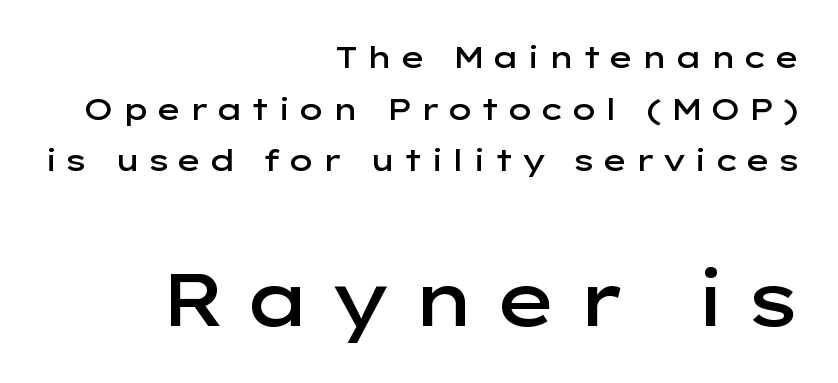
Bold? Not quite — semibold, heavier than regular but stopping short. The letters stand straight up with perfectly vertical stems. Does extra space separate the letters? Yes, quite a lot of it. The setting favours the right margin, as signatures and pull-quotes sometimes do.
